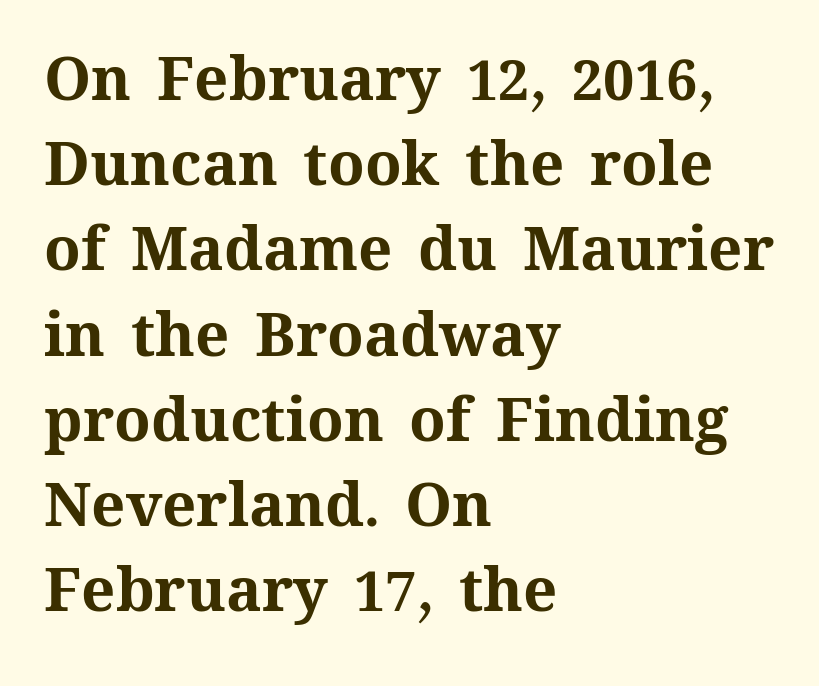
Q: Is the text bold? A: Yes.
Q: Is the text italic (slanted)? A: No, it is upright.
Q: Is the text underlined? A: No.
Q: How is the paragraph aligned? A: Left-aligned.
Q: Is the spacing between letters normal or unusually wide? A: Normal.
Q: Is the spacing between lines tight, normal or loose? A: Normal.
Q: Width (condensed, normal, or wide)? A: Normal.
Q: Stroke contrast? A: Medium.
Q: x-height? A: Medium.
Q: Monospaced? A: No.
